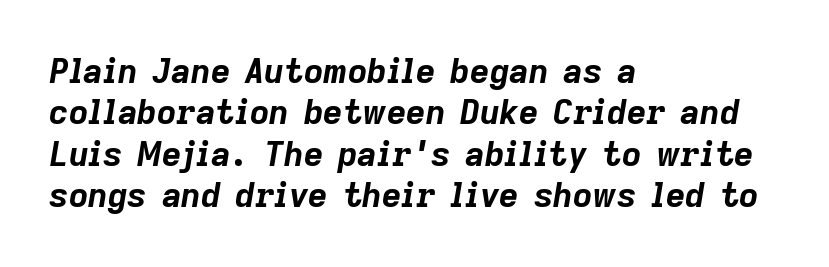
The image shows 34 px bold type, italic (leaning right); set left-aligned, line spacing 1.22x, normal letter spacing, not underlined; low stroke contrast and a medium x-height.
